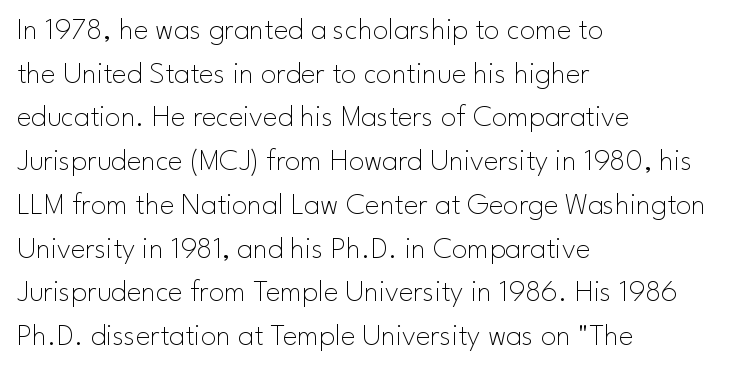
The image shows 31 px thin sans-serif type, upright; set left-aligned, normal line spacing (1.41x), normal letter spacing, not underlined; low stroke contrast and a small x-height.
